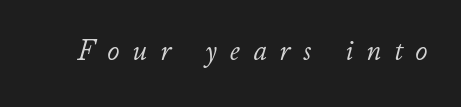
Bare-footed words on every line. You could not count columns in this text — the font is proportionally spaced. A typesetter would call this heavily tracked-out type. Would a proofreader flag this as italicized? Yes.
